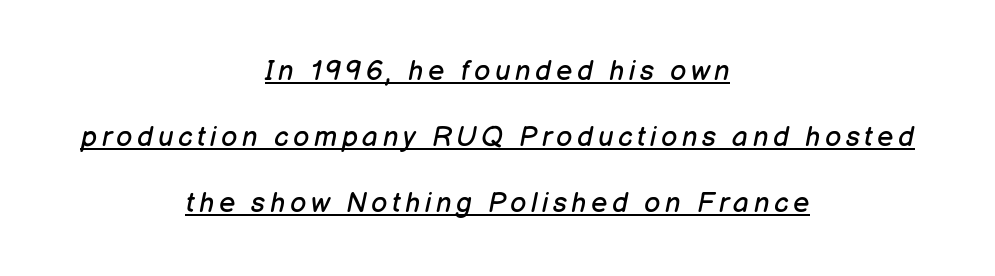
{"italic": "yes", "lean": "right", "slant_degrees": 12, "bold": "no", "weight": "regular", "width": "normal", "stroke_contrast": "low", "x_height": "medium", "monospaced": "no", "underline": "yes", "align": "center", "line_spacing": "loose", "line_spacing_ratio": 2.36, "glyph_px": 28}
